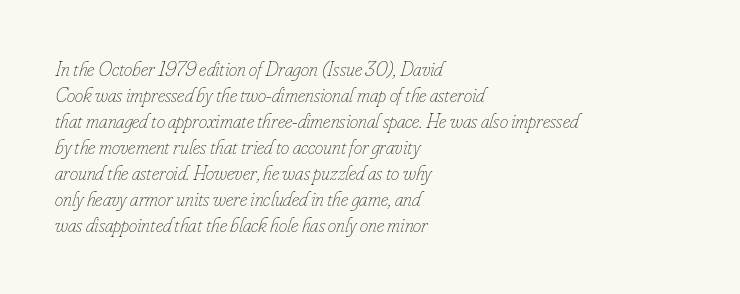
Q: Is the text bold? A: No.
Q: Is the text italic (slanted)? A: Yes, it leans right by about 16 degrees.
Q: Is the text underlined? A: No.
Q: How is the paragraph aligned? A: Left-aligned.
Q: Is the spacing between letters normal or unusually wide? A: Normal.
